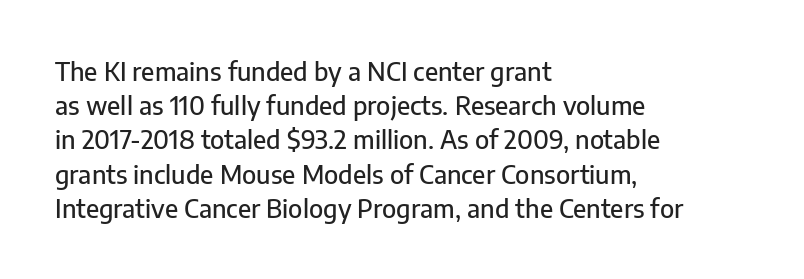
Q: Is the text italic (slanted)? A: No, it is upright.
Q: Is the text underlined? A: No.
Q: How is the paragraph aligned? A: Left-aligned.
Q: Is the spacing between letters normal or unusually wide? A: Normal.
Q: Is the spacing between lines tight, normal or loose? A: Normal.
